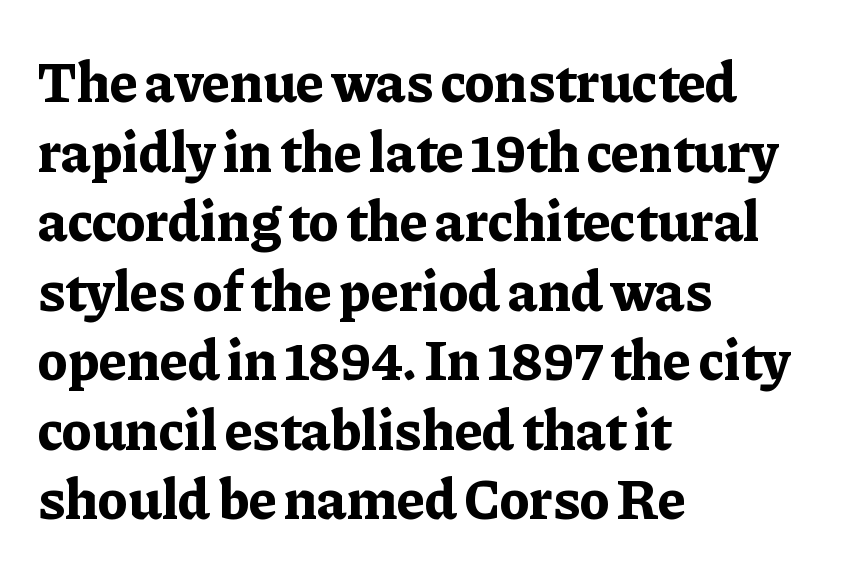
{"serif": "yes", "italic": "no", "bold": "yes", "weight": "bold", "width": "normal", "stroke_contrast": "low", "x_height": "medium", "monospaced": "no", "underline": "no", "align": "left", "line_spacing_ratio": 1.22, "letter_spacing": "normal", "letter_spacing_em": 0.0, "glyph_px": 57}
